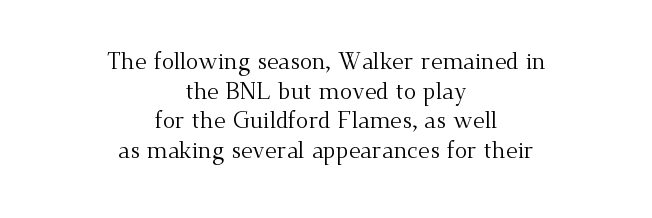
The image shows 23 px text type, upright; set centered, normal line spacing (1.29x), normal letter spacing, not underlined.
